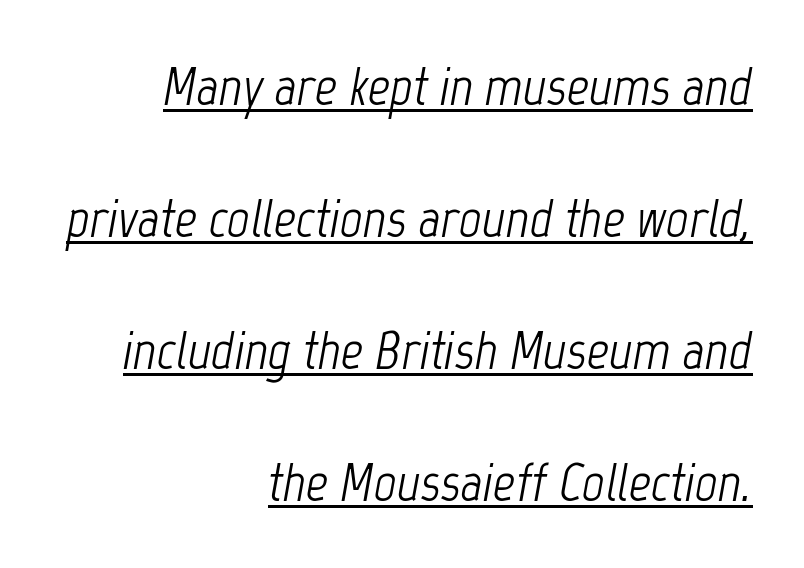
Layout note: lines flush right. The text carries the slant typical of an italic or oblique font. The font sits on the lighter half of the weight spectrum, regular included. The passage shown is underscored from start to finish. This sample has the flowing, uneven cadence of proportional lettering.
